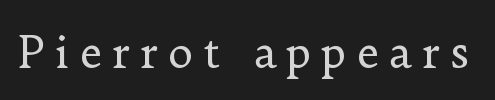
{"serif": "yes", "italic": "no", "bold": "no", "weight": "regular", "width": "normal", "stroke_contrast": "low", "x_height": "small", "monospaced": "no", "underline": "no", "letter_spacing": "wide", "letter_spacing_em": 0.23, "glyph_px": 43}
